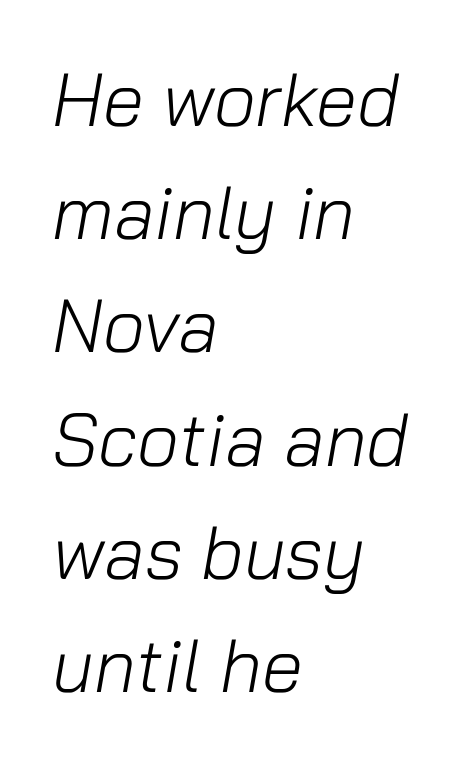
The image shows 74 px light type, italic (leaning right); set left-aligned, normal line spacing (1.53x), normal letter spacing, not underlined; low stroke contrast and a medium x-height.
